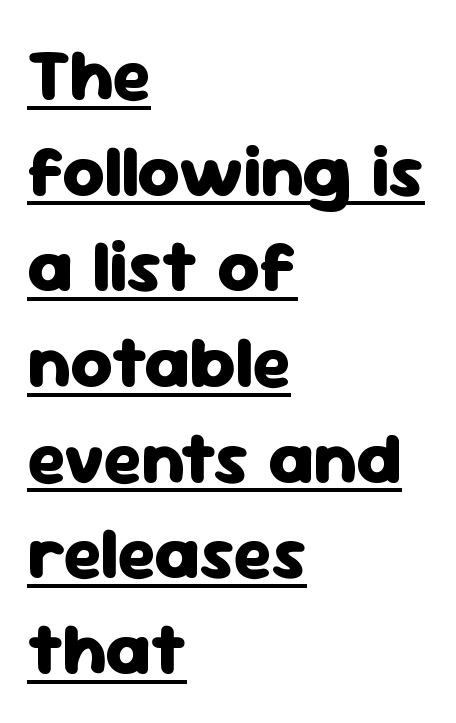
The image shows 73 px heavy sans-serif type, upright; set left-aligned, normal line spacing (1.31x), normal letter spacing, underlined; low stroke contrast and a medium x-height.
